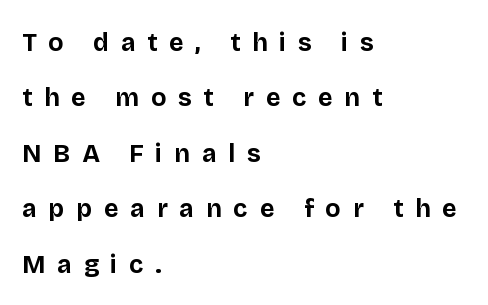
{"italic": "no", "bold": "yes", "underline": "no", "align": "left", "line_spacing": "loose", "line_spacing_ratio": 2.22, "letter_spacing": "wide", "letter_spacing_em": 0.48, "glyph_px": 25}
